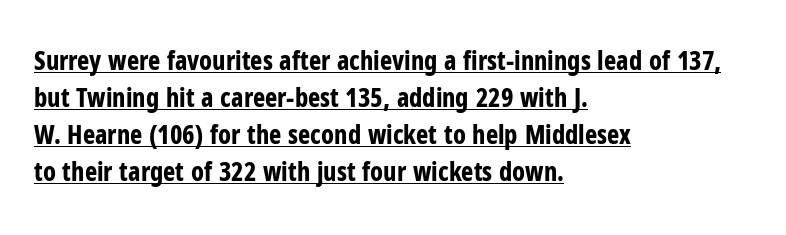
Q: Is the text bold? A: Yes.
Q: Is the text italic (slanted)? A: No, it is upright.
Q: Is the text underlined? A: Yes.
Q: How is the paragraph aligned? A: Left-aligned.
Q: Is the spacing between letters normal or unusually wide? A: Normal.
Q: Is the spacing between lines tight, normal or loose? A: Normal.
